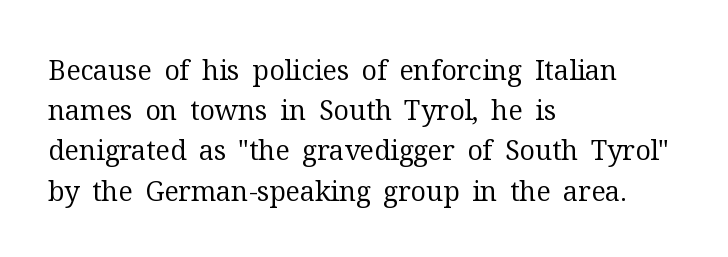
The image shows 27 px text type, upright; set left-aligned, normal line spacing (1.49x), normal letter spacing, not underlined.
